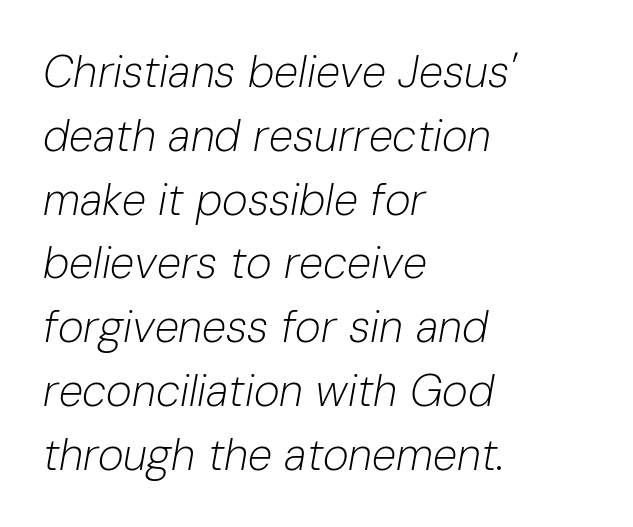
The image shows 44 px light type, italic (leaning right); set left-aligned, normal line spacing (1.45x), normal letter spacing, not underlined; low stroke contrast and a medium x-height.
